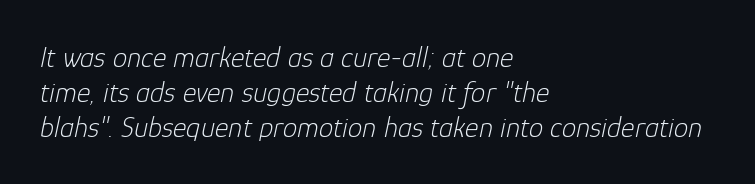
{"italic": "yes", "lean": "right", "slant_degrees": 12, "bold": "no", "weight": "light", "width": "normal", "stroke_contrast": "low", "x_height": "medium", "monospaced": "no", "underline": "no", "align": "left", "line_spacing_ratio": 1.2, "letter_spacing": "normal", "letter_spacing_em": 0.0, "glyph_px": 29}
